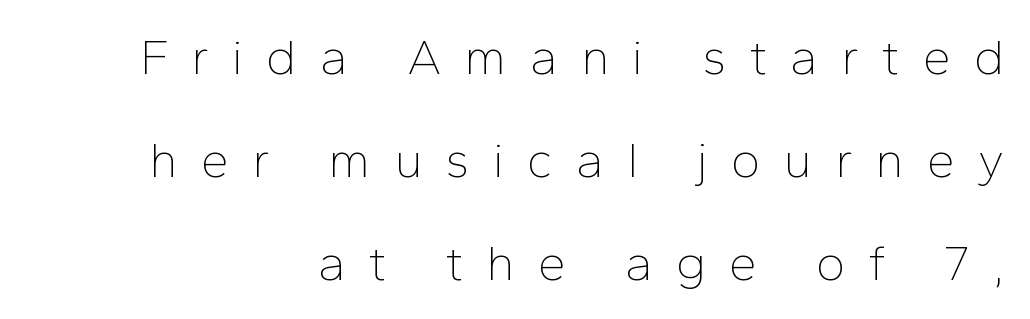
These lines stand farther apart than default settings would place them. The characters are drawn with everyday or finer stroke widths. Look at the tracking — it's clearly loosened, letters drifting apart. The specimen reads as upright at a glance. Note: no serifs on the glyphs. The rendering anchors every line to the right-hand side.
